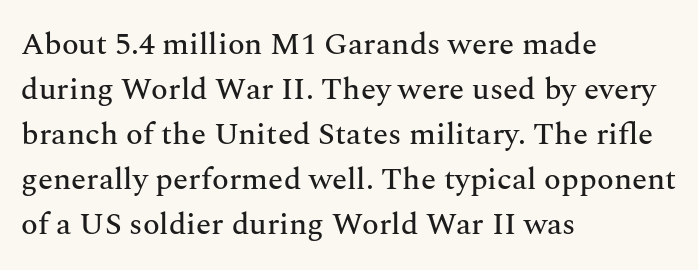
Q: Is the text italic (slanted)? A: No, it is upright.
Q: Is the typeface a serif or a sans-serif typeface? A: Serif.
Q: Is the text underlined? A: No.
Q: How is the paragraph aligned? A: Left-aligned.
Q: Is the spacing between letters normal or unusually wide? A: Normal.
Q: Is the spacing between lines tight, normal or loose? A: Normal.
Q: Width (condensed, normal, or wide)? A: Normal.
Q: Stroke contrast? A: Medium.
Q: x-height? A: Medium.
Q: Monospaced? A: No.
